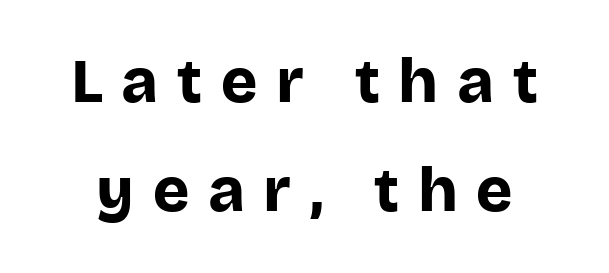
{"serif": "no", "italic": "no", "bold": "yes", "weight": "bold", "width": "normal", "stroke_contrast": "low", "x_height": "large", "monospaced": "no", "underline": "no", "line_spacing_ratio": 1.76, "letter_spacing": "wide", "letter_spacing_em": 0.3, "glyph_px": 62}
